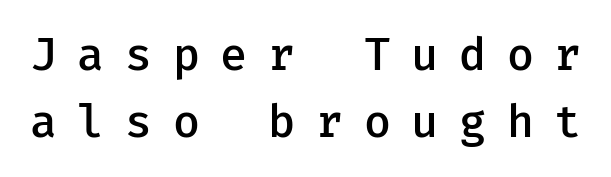
{"serif": "no", "italic": "no", "bold": "semi", "weight": "semibold", "width": "normal", "stroke_contrast": "low", "x_height": "medium", "underline": "no", "line_spacing": "normal", "line_spacing_ratio": 1.5, "letter_spacing": "wide", "letter_spacing_em": 0.46, "glyph_px": 45}
